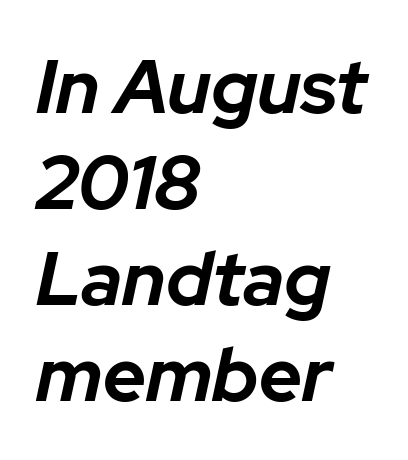
{"italic": "yes", "lean": "right", "slant_degrees": 12, "bold": "yes", "weight": "bold", "width": "normal", "stroke_contrast": "low", "x_height": "medium", "monospaced": "no", "underline": "no", "align": "left", "line_spacing": "normal", "line_spacing_ratio": 1.28, "letter_spacing": "normal", "letter_spacing_em": 0.0, "glyph_px": 75}
